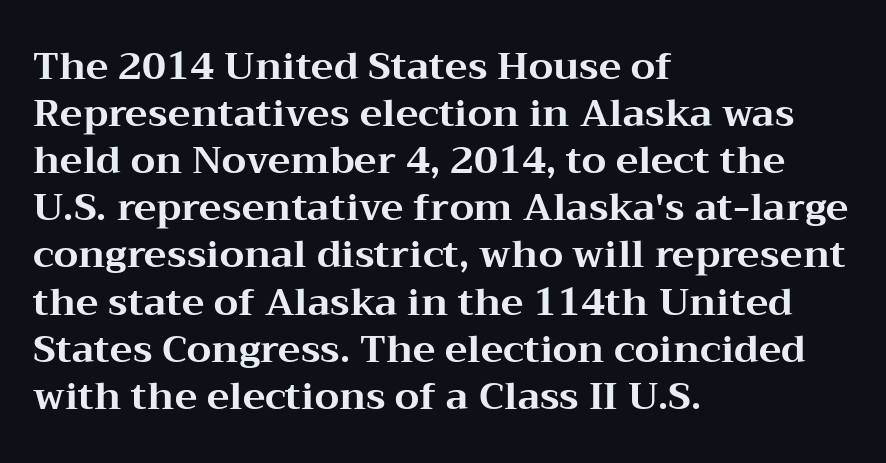
Just letters on the line, the space beneath them empty. This is roman type, the default non-slanted kind. The designer went with a serif here, giving each stem small feet. Short note: letters normally spaced. Horizontal alignment here is leftward, the default for most running prose. Thick stems and heavy bowls — unmistakably bold.
